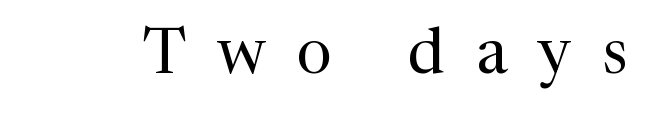
Summary of weight: not heavy and not bold. Nope, not italic — everything's standing straight. Tracking value appears strongly positive — letters spread wide. Glance below the letters and you will spot only blank space.
